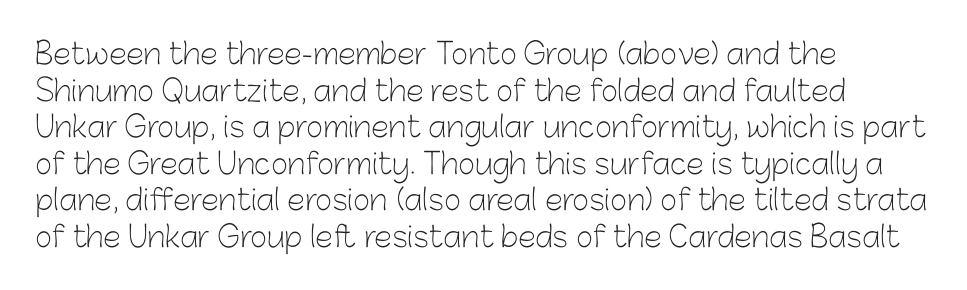
Q: Is the text bold? A: No.
Q: Is the text italic (slanted)? A: No, it is upright.
Q: Is the typeface a serif or a sans-serif typeface? A: Sans-serif.
Q: Is the text underlined? A: No.
Q: How is the paragraph aligned? A: Left-aligned.
Q: Is the spacing between letters normal or unusually wide? A: Normal.
Q: Is the spacing between lines tight, normal or loose? A: Normal.
Q: Width (condensed, normal, or wide)? A: Normal.
Q: Stroke contrast? A: Low.
Q: x-height? A: Medium.
Q: Monospaced? A: No.
